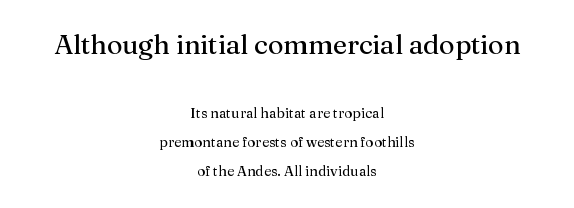
The passage is arranged like a title page — every line centered. Letters rest on an invisible, unmarked baseline. The leading is generous, giving the passage an open texture. A typesetter would call this zero additional tracking. The letters stand upright; this is a roman face. Size hierarchy here favors the leading block over the trailing one.
